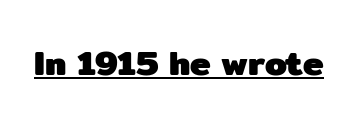
{"serif": "no", "italic": "no", "bold": "yes", "weight": "heavy", "width": "normal", "stroke_contrast": "low", "x_height": "medium", "monospaced": "no", "underline": "yes", "letter_spacing": "normal", "letter_spacing_em": 0.0, "glyph_px": 35}
